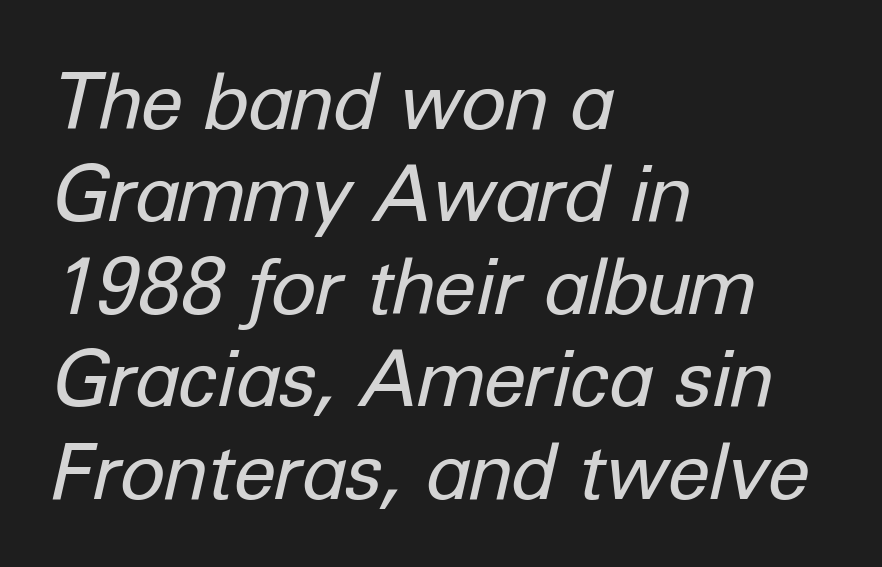
{"italic": "yes", "lean": "right", "slant_degrees": 12, "bold": "no", "weight": "regular", "width": "normal", "stroke_contrast": "low", "x_height": "medium", "monospaced": "no", "underline": "no", "align": "left", "line_spacing_ratio": 1.2, "letter_spacing": "normal", "letter_spacing_em": 0.0, "glyph_px": 77}
